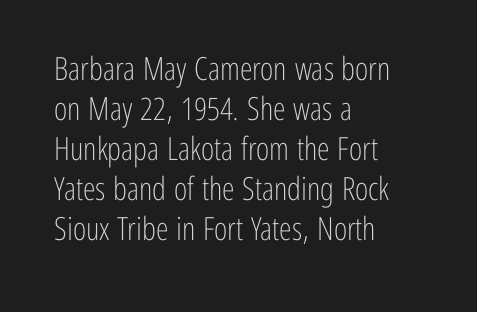
The image shows 32 px light, condensed sans-serif type, upright; set left-aligned, normal line spacing (1.25x), normal letter spacing, not underlined; low stroke contrast and a medium x-height.
